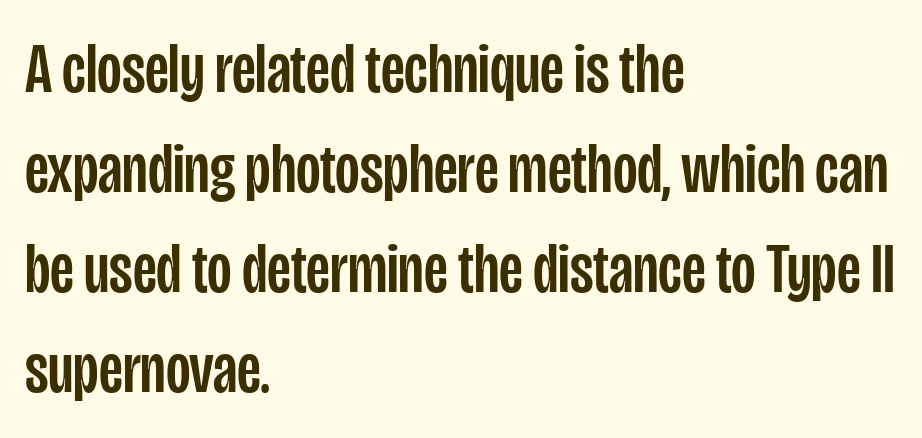
Q: Is the text italic (slanted)? A: No, it is upright.
Q: Is the typeface a serif or a sans-serif typeface? A: Sans-serif.
Q: Is the text underlined? A: No.
Q: How is the paragraph aligned? A: Left-aligned.
Q: Is the spacing between letters normal or unusually wide? A: Normal.
Q: Is the spacing between lines tight, normal or loose? A: Normal.
Q: Width (condensed, normal, or wide)? A: Condensed.
Q: Stroke contrast? A: Low.
Q: x-height? A: Large.
Q: Monospaced? A: No.
